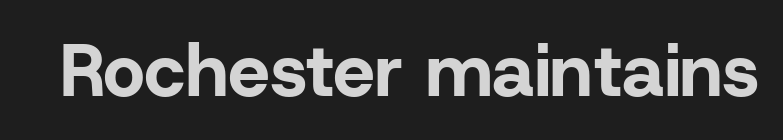
Q: Is the text bold? A: Yes.
Q: Is the text italic (slanted)? A: No, it is upright.
Q: Is the typeface a serif or a sans-serif typeface? A: Sans-serif.
Q: Is the text underlined? A: No.
Q: Is the spacing between letters normal or unusually wide? A: Normal.
Q: Width (condensed, normal, or wide)? A: Normal.
Q: Stroke contrast? A: Low.
Q: x-height? A: Medium.
Q: Monospaced? A: No.
